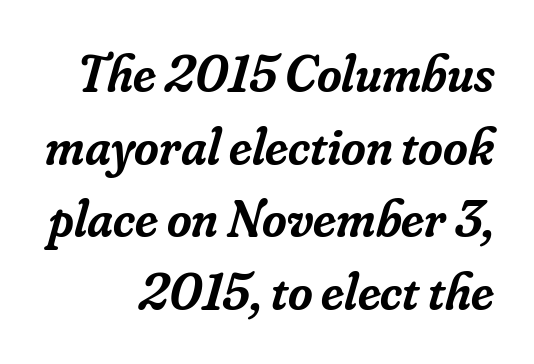
{"serif": "yes", "italic": "yes", "lean": "right", "slant_degrees": 16, "bold": "semi", "weight": "semibold", "width": "normal", "stroke_contrast": "low", "x_height": "small", "monospaced": "no", "underline": "no", "align": "right", "line_spacing": "normal", "line_spacing_ratio": 1.37, "letter_spacing": "normal", "letter_spacing_em": 0.0, "glyph_px": 53}
